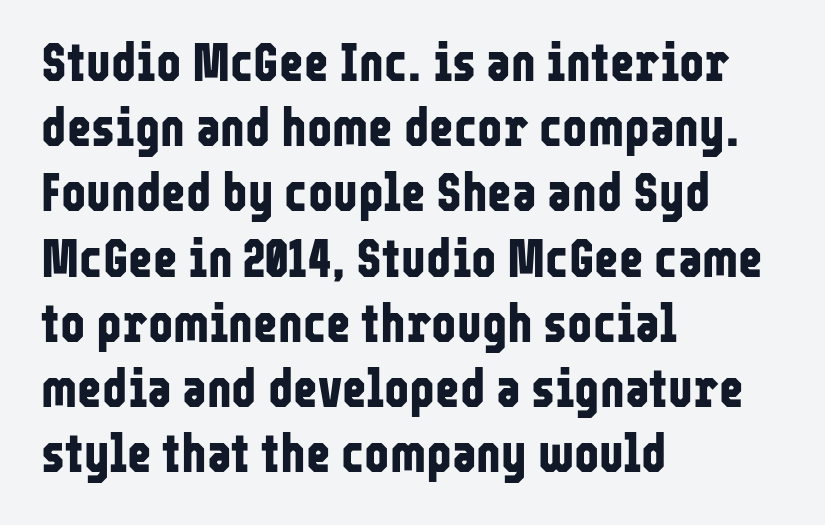
Is this a fixed-width face? No — the glyphs have proportional, varying widths. Casual observation: everything's shoved over to the left. How are the letters spaced? Ordinarily, with no added tracking. Nope, no serifs anywhere on these letters.
